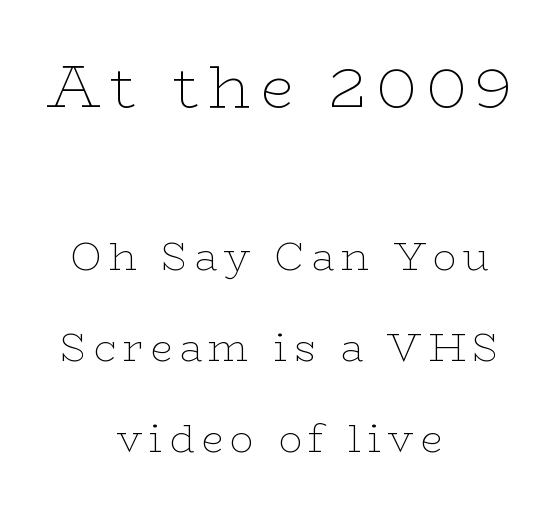
The letters stand upright; this is a roman face. Note the varied advance widths — an 'i' is clearly narrower than an 'm'. Unbolded letterforms with no extra heft. Note: serifs present on the glyphs. Scale decreases going downward across the two blocks. Descenders are the only things crossing below the line.
